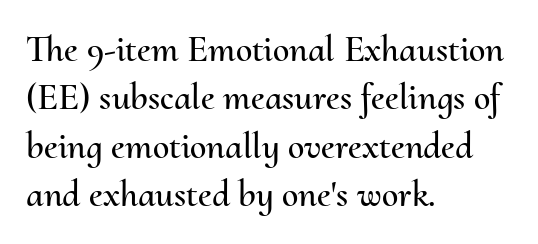
The image shows 37 px text type, upright; set left-aligned, normal line spacing (1.31x), normal letter spacing, not underlined; medium stroke contrast and a small x-height.
